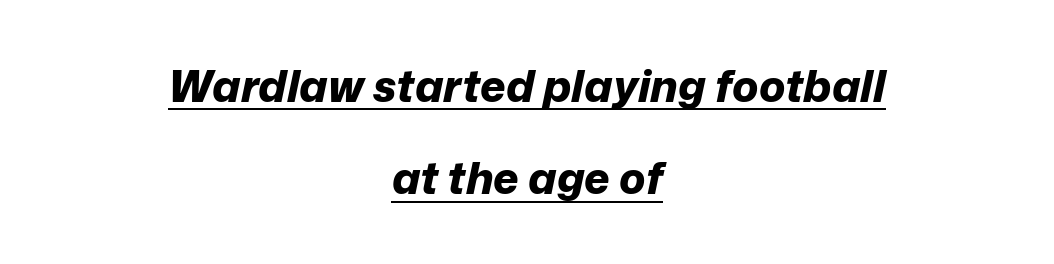
Q: Is the text bold? A: Yes.
Q: Is the text italic (slanted)? A: Yes, it leans right by about 12 degrees.
Q: Is the text underlined? A: Yes.
Q: How is the paragraph aligned? A: Centered.
Q: Is the spacing between letters normal or unusually wide? A: Normal.
Q: Is the spacing between lines tight, normal or loose? A: Loose.
Q: Width (condensed, normal, or wide)? A: Normal.
Q: Stroke contrast? A: Low.
Q: x-height? A: Medium.
Q: Monospaced? A: No.
